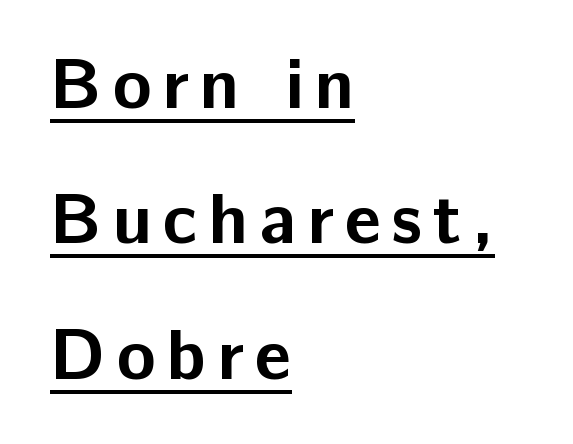
Q: Is the text bold? A: Yes.
Q: Is the text italic (slanted)? A: No, it is upright.
Q: Is the typeface a serif or a sans-serif typeface? A: Sans-serif.
Q: Is the text underlined? A: Yes.
Q: How is the paragraph aligned? A: Left-aligned.
Q: Width (condensed, normal, or wide)? A: Normal.
Q: Stroke contrast? A: Low.
Q: x-height? A: Medium.
Q: Monospaced? A: No.
